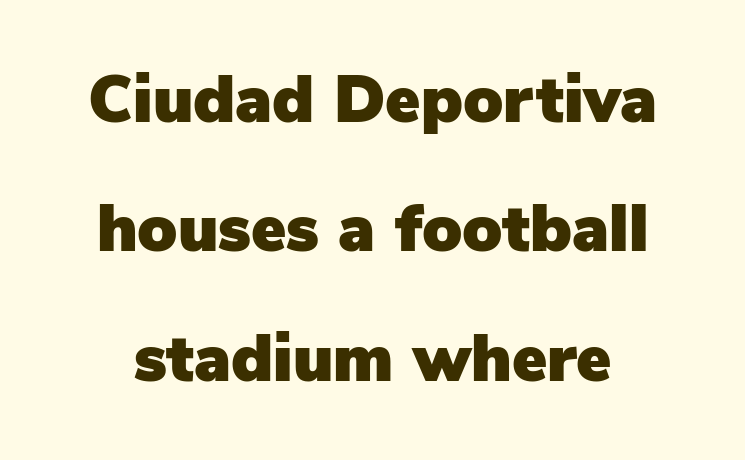
Q: Is the text italic (slanted)? A: No, it is upright.
Q: Is the typeface a serif or a sans-serif typeface? A: Sans-serif.
Q: Is the text underlined? A: No.
Q: Is the spacing between letters normal or unusually wide? A: Normal.
Q: Is the spacing between lines tight, normal or loose? A: Loose.
Q: Width (condensed, normal, or wide)? A: Normal.
Q: Stroke contrast? A: Low.
Q: x-height? A: Medium.
Q: Monospaced? A: No.
